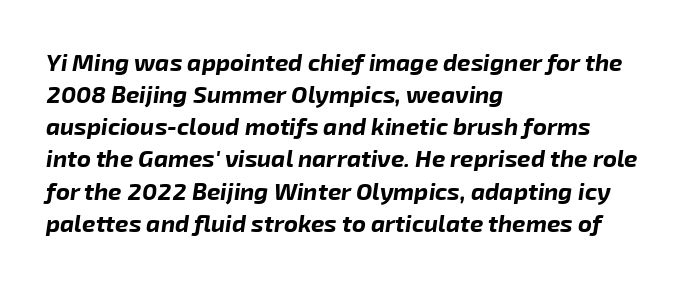
Q: Is the text bold? A: Yes.
Q: Is the text italic (slanted)? A: Yes, it leans right by about 8 degrees.
Q: Is the text underlined? A: No.
Q: How is the paragraph aligned? A: Left-aligned.
Q: Is the spacing between letters normal or unusually wide? A: Normal.
Q: Is the spacing between lines tight, normal or loose? A: Normal.
